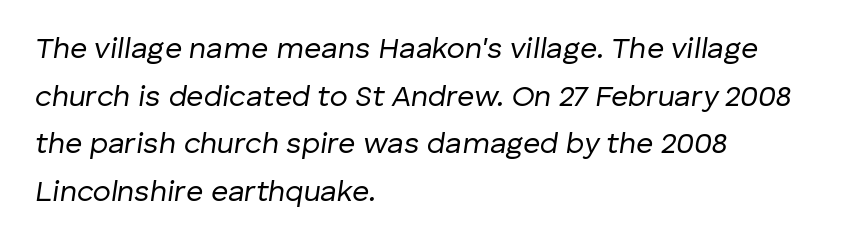
Unmarked baselines from the first word to the last. Emphasis-style slanted type is in use. Teacher's note: observe the even left margin — that is flush-left alignment. The horizontal fit of the characters is conventional and even. Rows of type keep a routine distance in the vertical direction.
